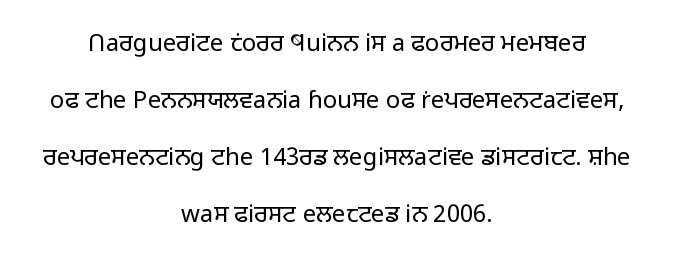
Q: Is the text bold? A: No.
Q: Is the text italic (slanted)? A: No, it is upright.
Q: Is the text underlined? A: No.
Q: How is the paragraph aligned? A: Centered.
Q: Is the spacing between letters normal or unusually wide? A: Normal.
Q: Is the spacing between lines tight, normal or loose? A: Loose.
